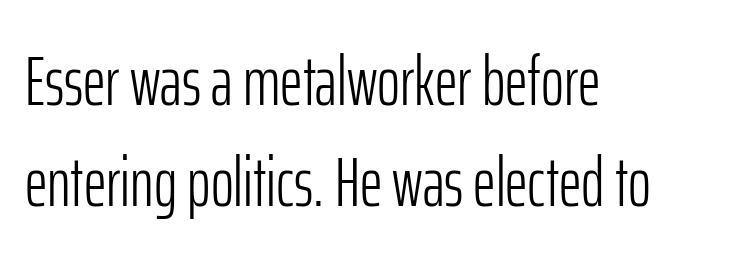
{"serif": "no", "italic": "no", "bold": "no", "weight": "light", "width": "condensed", "stroke_contrast": "low", "x_height": "medium", "monospaced": "no", "underline": "no", "align": "left", "line_spacing": "normal", "line_spacing_ratio": 1.44, "letter_spacing": "normal", "letter_spacing_em": 0.0, "glyph_px": 70}
